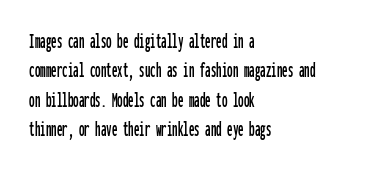
{"italic": "no", "underline": "no", "align": "left", "line_spacing": "normal", "line_spacing_ratio": 1.33, "letter_spacing": "normal", "letter_spacing_em": 0.0, "glyph_px": 22}
